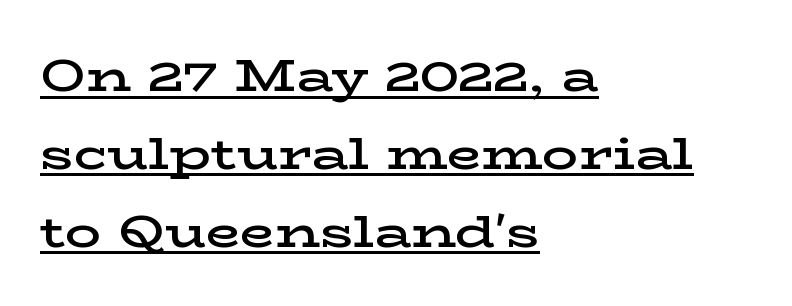
Q: Is the text bold? A: Semi-bold.
Q: Is the text italic (slanted)? A: No, it is upright.
Q: Is the typeface a serif or a sans-serif typeface? A: Serif.
Q: Is the text underlined? A: Yes.
Q: How is the paragraph aligned? A: Left-aligned.
Q: Is the spacing between letters normal or unusually wide? A: Normal.
Q: Width (condensed, normal, or wide)? A: Wide.
Q: Stroke contrast? A: Low.
Q: x-height? A: Medium.
Q: Monospaced? A: No.
